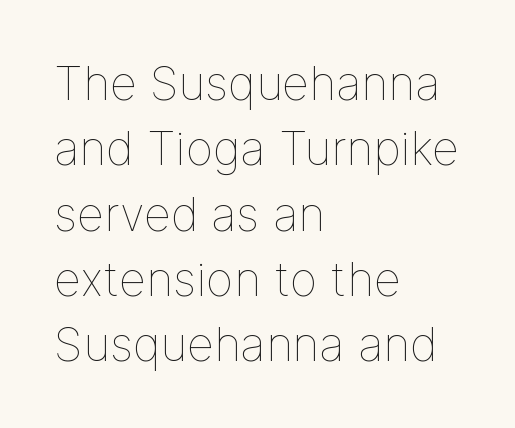
Q: Is the text bold? A: No.
Q: Is the text italic (slanted)? A: No, it is upright.
Q: Is the text underlined? A: No.
Q: How is the paragraph aligned? A: Left-aligned.
Q: Is the spacing between letters normal or unusually wide? A: Normal.
Q: Is the spacing between lines tight, normal or loose? A: Normal.
Q: Width (condensed, normal, or wide)? A: Normal.
Q: Stroke contrast? A: Low.
Q: x-height? A: Medium.
Q: Monospaced? A: No.
